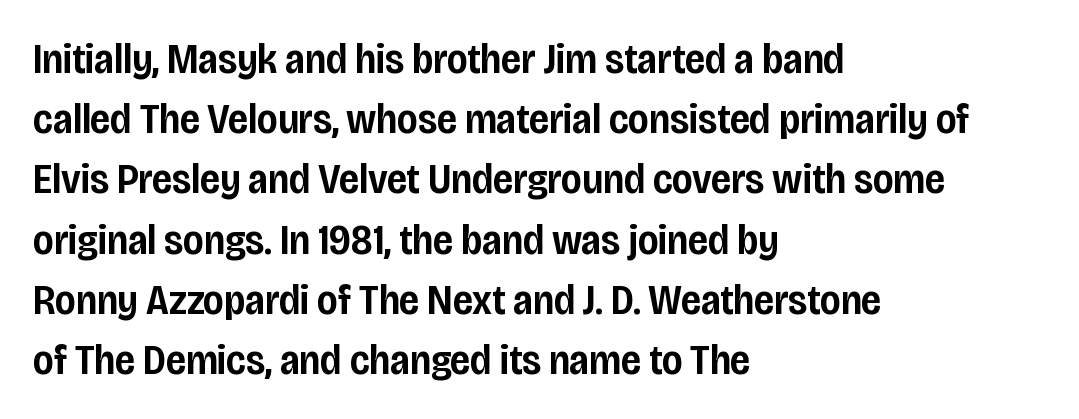
The line-height multiplier appears to be the usual default. Unmarked baselines from the first word to the last. In CSS terms this would be text-align: left. The glyphs in this specimen are sans serif. Look at the stroke-to-counter ratio: somewhat heavy, a semibold. The letters stand upright; this is a roman face.
